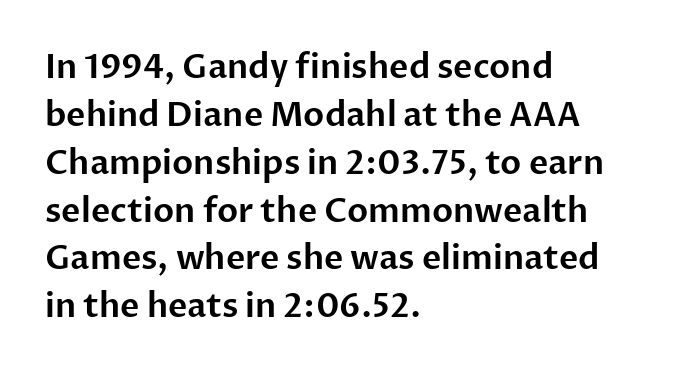
You could not count columns in this text — the font is proportionally spaced. The vertical gap from one line to the next is medium. Italic? Not at all — the glyphs are vertical. Serif or sans? Sans — the stroke terminals are bare. Underline: absent.
